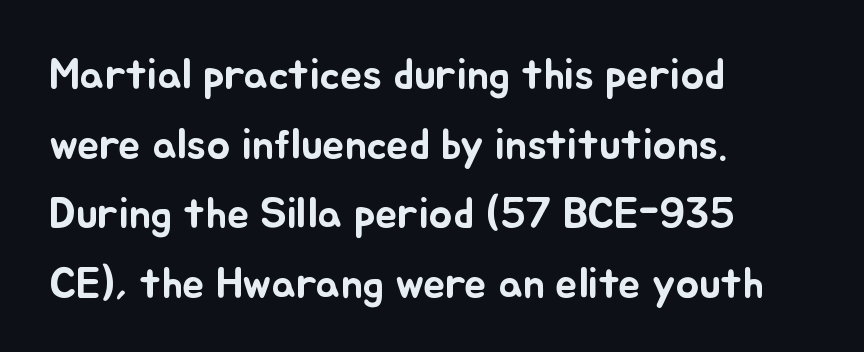
The lines in this sample share a left origin and differ only in where they stop. Line spacing here is normal. The gap between lines stays unmarked. The horizontal fit of the characters is conventional and even.
